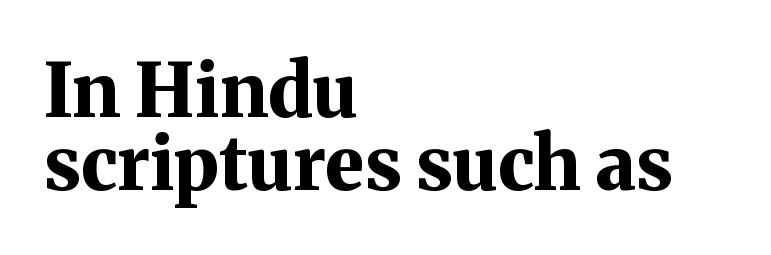
Check the space under the baseline: it is left empty. I'd call this a serif setting — the letters wear small feet. Rendered with straight, roman letterforms. Compared with a centered layout, this one pins lines to the left instead. The rendering uses natural spacing where letterforms have individual widths. The gaps between neighbouring characters are ordinary and unremarkable.
